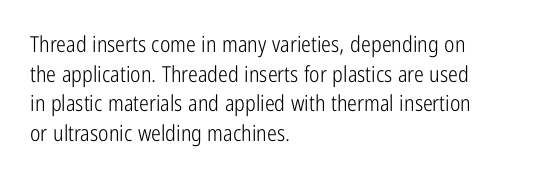
Unmarked baselines from the first word to the last. The designer left line spacing at the default. The rendering anchors every line to the left-hand side. The gaps between neighbouring characters are ordinary and unremarkable. The type sits square on the baseline with zero lean.
